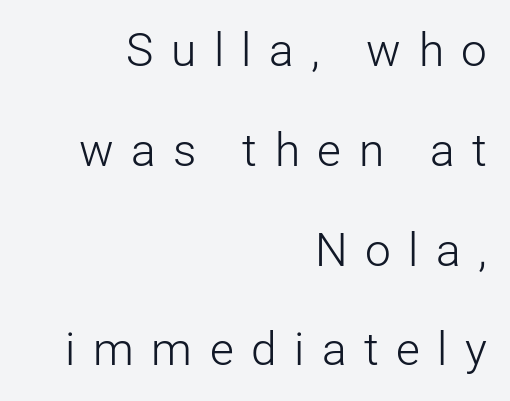
{"serif": "no", "italic": "no", "bold": "no", "weight": "light", "width": "normal", "stroke_contrast": "low", "x_height": "medium", "monospaced": "no", "underline": "no", "align": "right", "line_spacing": "loose", "line_spacing_ratio": 2.17, "letter_spacing": "wide", "letter_spacing_em": 0.38, "glyph_px": 46}
